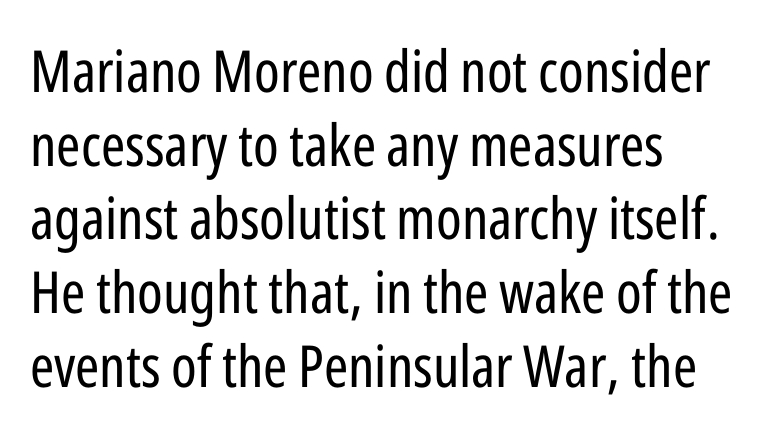
{"serif": "no", "italic": "no", "bold": "no", "weight": "regular", "width": "condensed", "stroke_contrast": "low", "x_height": "medium", "monospaced": "no", "underline": "no", "align": "left", "line_spacing": "normal", "line_spacing_ratio": 1.27, "letter_spacing": "normal", "letter_spacing_em": 0.0, "glyph_px": 58}
